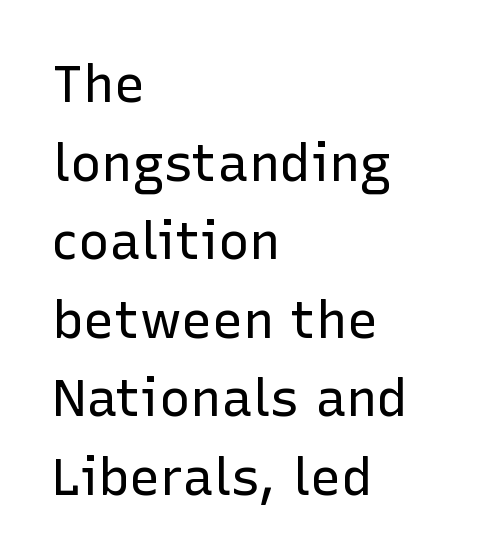
{"serif": "no", "italic": "no", "bold": "no", "weight": "regular", "width": "normal", "stroke_contrast": "low", "x_height": "medium", "monospaced": "no", "underline": "no", "align": "left", "line_spacing": "normal", "line_spacing_ratio": 1.51, "letter_spacing": "normal", "letter_spacing_em": 0.0, "glyph_px": 52}
